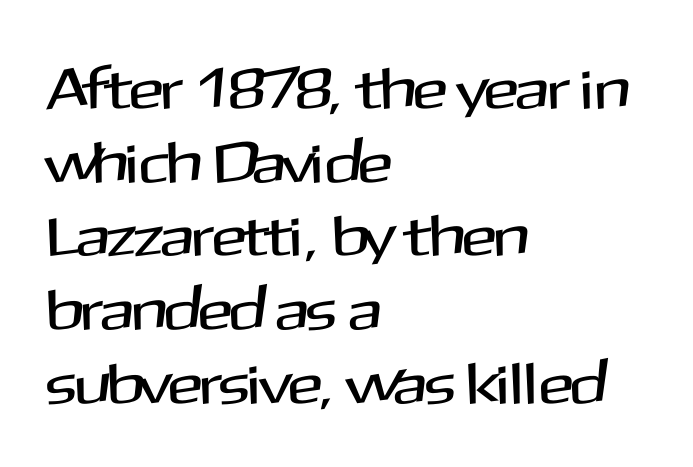
Is this a fixed-width face? No — the glyphs have proportional, varying widths. Underlining? Definitely not there. A normal amount of white space separates one row of letters from the next. If you drew a ruler down the left edge, every line would touch it. Characters follow at the spacing the type designer built in.
